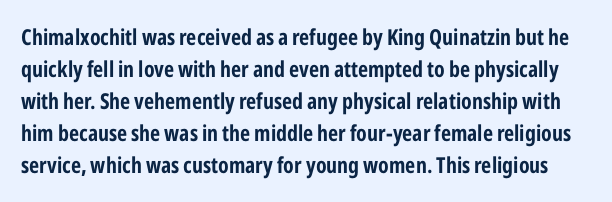
Q: Is the text bold? A: Yes.
Q: Is the text italic (slanted)? A: No, it is upright.
Q: Is the text underlined? A: No.
Q: Is the spacing between letters normal or unusually wide? A: Normal.
Q: Is the spacing between lines tight, normal or loose? A: Normal.
